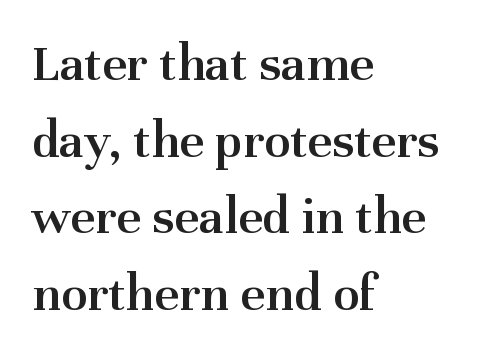
The face used here is proportionally spaced, like ordinary book or web type. The typesetting leans somewhat heavy: a semibold. Spacing between characters is what you'd get straight out of the box. All the whitespace from short lines collects on the right.
